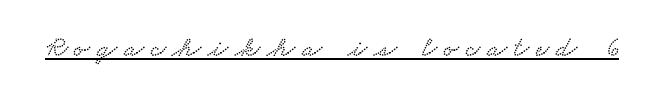
The image shows 29 px wide serif type; set unusually wide letter spacing (+0.24 em), underlined; low stroke contrast and a small x-height.
